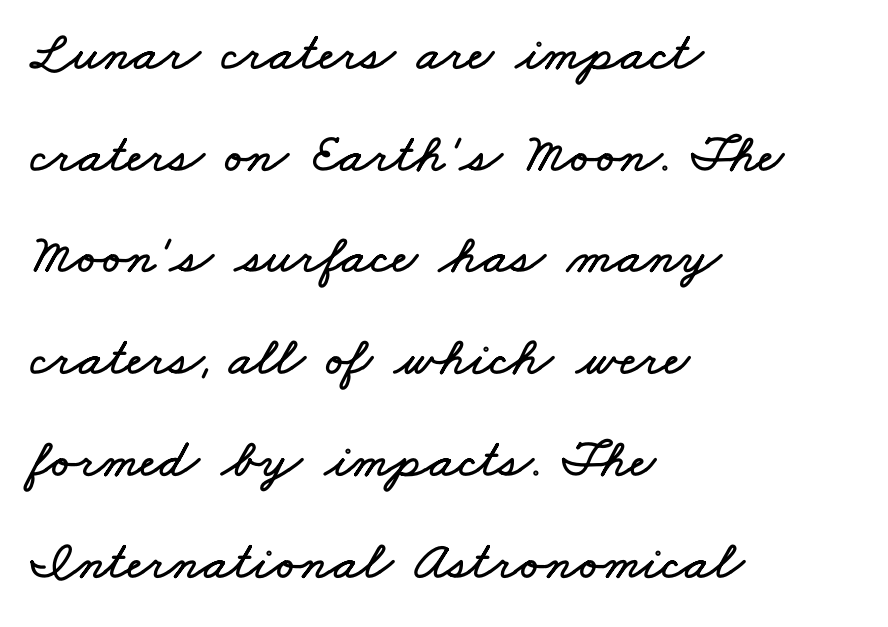
{"width": "wide", "stroke_contrast": "low", "x_height": "small", "monospaced": "no", "underline": "no", "align": "left", "line_spacing_ratio": 1.85, "letter_spacing": "normal", "letter_spacing_em": 0.0, "glyph_px": 55}
